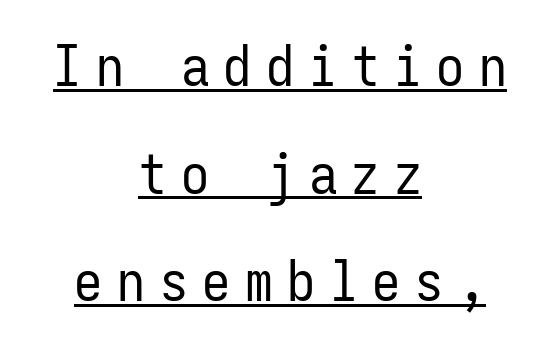
The passage shown is typed in a monospace face where columns stay perfectly aligned. Neither beginnings nor endings align; midpoints do. Loose tracking; the words dissolve into strings of separated letters. The lettering stays uniformly vertical, giving the passage a roman look. Is there much room between lines? Yes — plenty of vertical air separates them.
